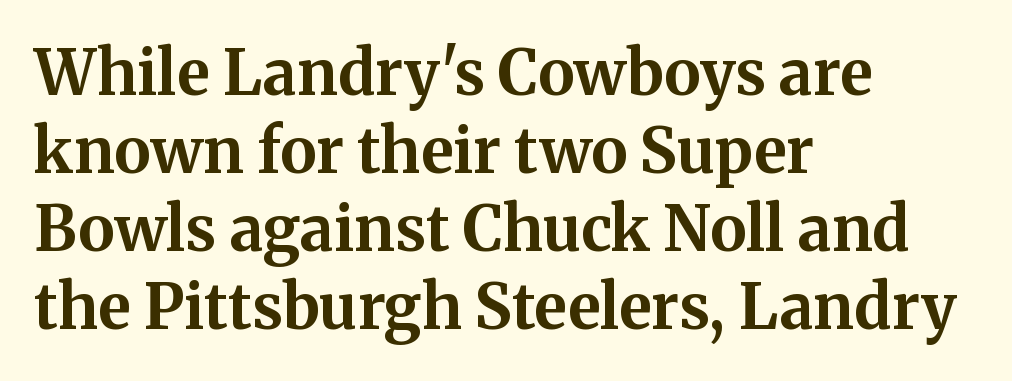
Q: Is the text bold? A: Yes.
Q: Is the text italic (slanted)? A: No, it is upright.
Q: Is the typeface a serif or a sans-serif typeface? A: Serif.
Q: Is the text underlined? A: No.
Q: How is the paragraph aligned? A: Left-aligned.
Q: Is the spacing between letters normal or unusually wide? A: Normal.
Q: Is the spacing between lines tight, normal or loose? A: Normal.
Q: Width (condensed, normal, or wide)? A: Normal.
Q: Stroke contrast? A: Medium.
Q: x-height? A: Medium.
Q: Monospaced? A: No.
